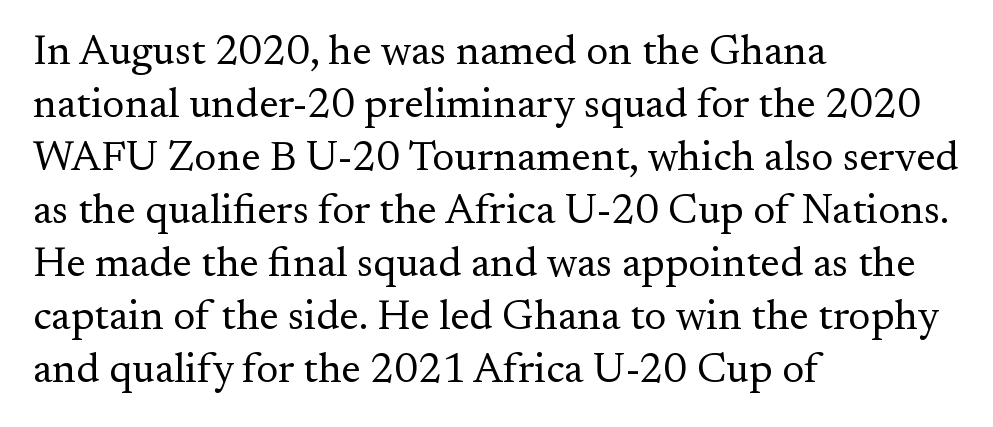
Q: Is the text bold? A: No.
Q: Is the text italic (slanted)? A: No, it is upright.
Q: Is the typeface a serif or a sans-serif typeface? A: Serif.
Q: Is the text underlined? A: No.
Q: How is the paragraph aligned? A: Left-aligned.
Q: Is the spacing between letters normal or unusually wide? A: Normal.
Q: Is the spacing between lines tight, normal or loose? A: Normal.
Q: Width (condensed, normal, or wide)? A: Normal.
Q: Stroke contrast? A: Medium.
Q: x-height? A: Small.
Q: Monospaced? A: No.
